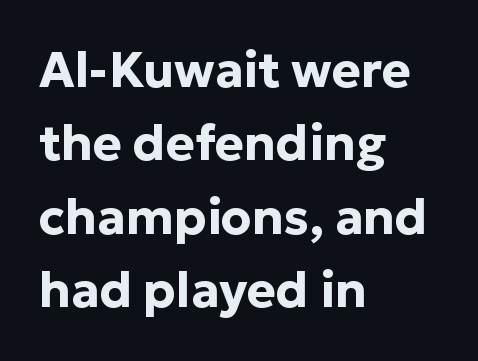
If you drew a line through each stem, it would be perfectly vertical. Thick stems and heavy bowls — unmistakably bold. The rendering shows plain stroke endings on the letterforms — a sans-serif design. If you drew a ruler down the left edge, every line would touch it. Proportional: the letters do not fall into vertical columns.
